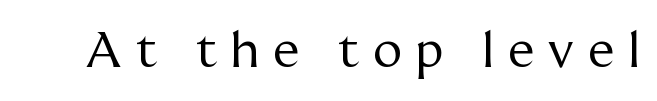
Each letter keeps its own natural width here, so spacing adapts to shape. Observe the serifs anchoring each vertical stroke in this sample. Vertical strokes here are truly vertical. Descenders hang freely into open space.
